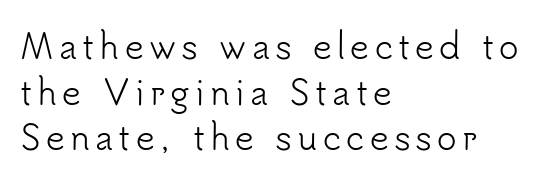
Q: Is the text bold? A: No.
Q: Is the text italic (slanted)? A: No, it is upright.
Q: Is the typeface a serif or a sans-serif typeface? A: Sans-serif.
Q: Is the text underlined? A: No.
Q: How is the paragraph aligned? A: Left-aligned.
Q: Is the spacing between lines tight, normal or loose? A: Normal.
Q: Width (condensed, normal, or wide)? A: Normal.
Q: Stroke contrast? A: Low.
Q: x-height? A: Small.
Q: Monospaced? A: No.
